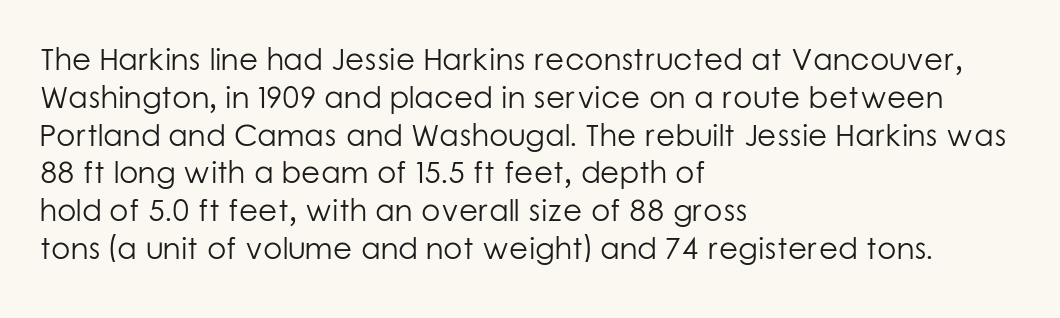
A quiet, ordinary-to-light weight characterises the typeface. The rendering shows plain stroke endings on the letterforms — a sans-serif design. No extra tracking has been applied to these lines. Letters rest on an invisible, unmarked baseline. The passage shown is typed in a proportional face where columns would drift. The lettering holds an erect, upright posture throughout.
